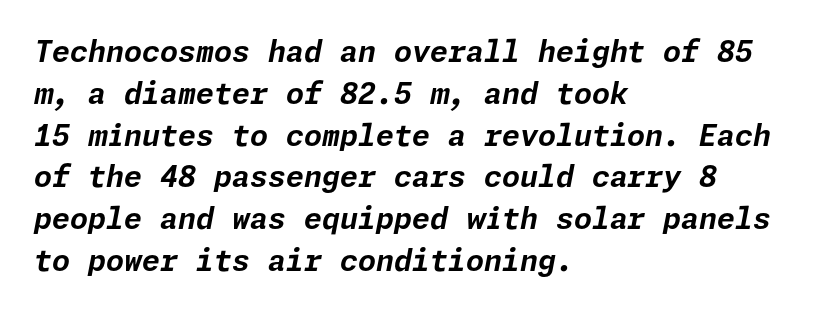
The image shows 29 px bold type, italic (leaning right); set left-aligned, normal line spacing (1.44x), normal letter spacing, not underlined; low stroke contrast and a medium x-height.
